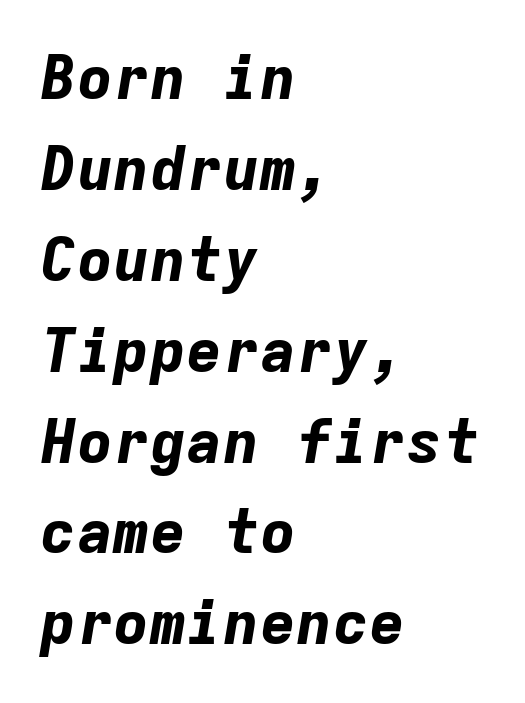
This rendering features lettering with no underline. Visually the block forms a straight wall on the left and a jagged coastline on the right. Leading matches the norm, producing a regular column. Letter spacing: default. Fixed-width glyphs throughout — classic coding-font behaviour. The rendering applies a slant to the glyphs.
